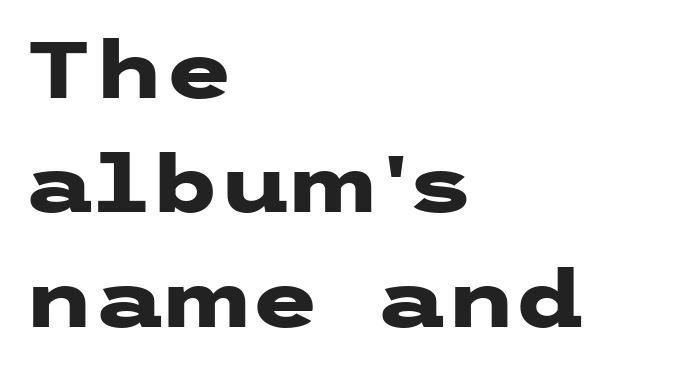
The image shows 80 px heavy, wide sans-serif type, upright; set left-aligned, normal line spacing (1.43x), normal letter spacing, not underlined; low stroke contrast and a medium x-height.
